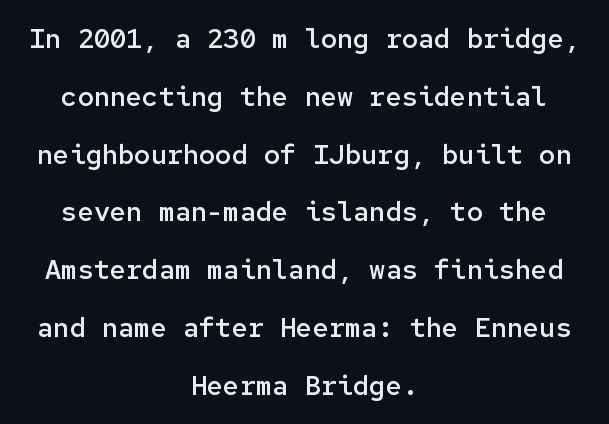
The image shows 27 px text type, upright; set centered, loose line spacing (2.14x), normal letter spacing, not underlined.
